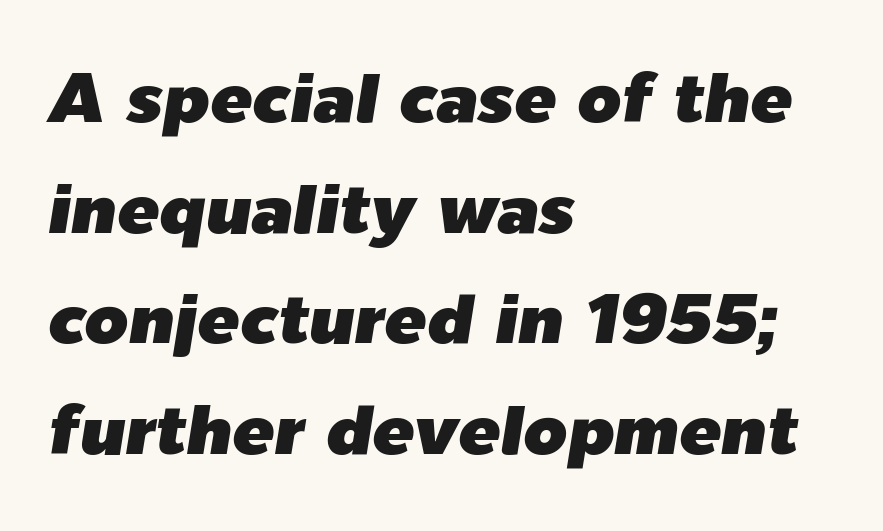
{"italic": "yes", "lean": "right", "slant_degrees": 9, "width": "normal", "stroke_contrast": "low", "x_height": "medium", "monospaced": "no", "underline": "no", "align": "left", "line_spacing": "normal", "line_spacing_ratio": 1.58, "letter_spacing": "normal", "letter_spacing_em": 0.0, "glyph_px": 70}
